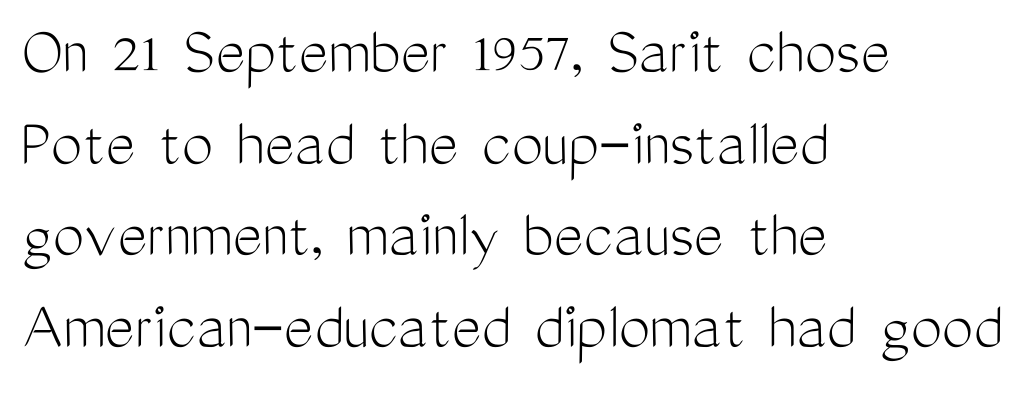
Q: Is the text bold? A: No.
Q: Is the text italic (slanted)? A: No, it is upright.
Q: Is the typeface a serif or a sans-serif typeface? A: Sans-serif.
Q: Is the text underlined? A: No.
Q: How is the paragraph aligned? A: Left-aligned.
Q: Is the spacing between letters normal or unusually wide? A: Normal.
Q: Is the spacing between lines tight, normal or loose? A: Normal.
Q: Width (condensed, normal, or wide)? A: Condensed.
Q: Stroke contrast? A: Medium.
Q: x-height? A: Medium.
Q: Monospaced? A: No.
